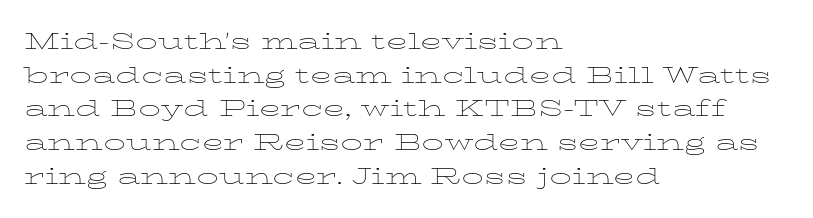
The image shows 22 px text type, upright; set left-aligned, normal line spacing (1.53x), normal letter spacing, not underlined.
